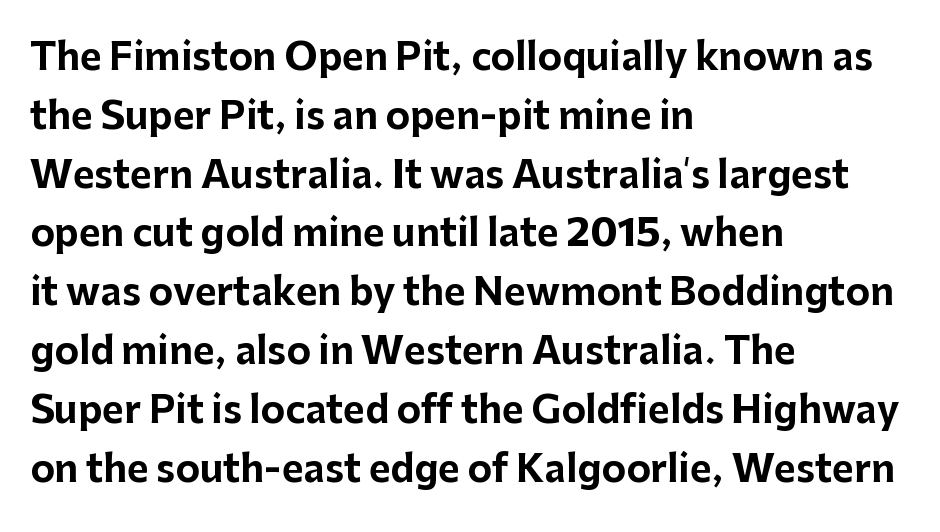
The image shows 37 px bold sans-serif type, upright; set left-aligned, normal line spacing (1.59x), normal letter spacing, not underlined; low stroke contrast and a medium x-height.
